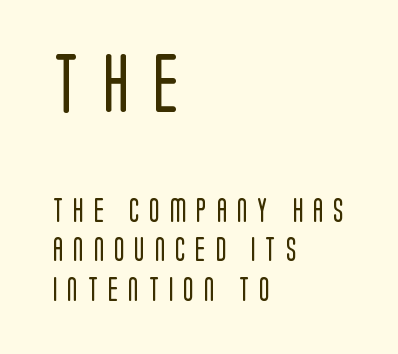
{"serif": "no", "italic": "no", "bold": "no", "weight": "regular", "width": "condensed", "stroke_contrast": "low", "x_height": "large", "monospaced": "no", "underline": "no", "align": "left", "line_spacing": "normal", "line_spacing_ratio": 1.64, "letter_spacing": "wide", "letter_spacing_em": 0.42, "larger_block": "first", "size_ratio": 2.46, "glyph_px": 59}
